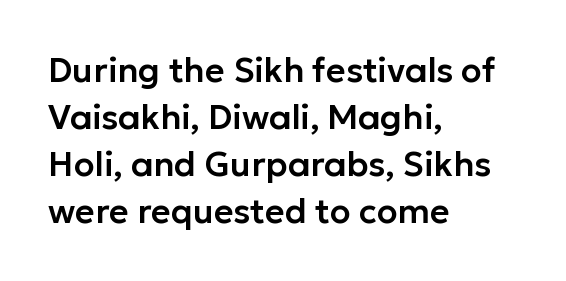
Q: Is the text italic (slanted)? A: No, it is upright.
Q: Is the typeface a serif or a sans-serif typeface? A: Sans-serif.
Q: Is the text underlined? A: No.
Q: How is the paragraph aligned? A: Left-aligned.
Q: Is the spacing between letters normal or unusually wide? A: Normal.
Q: Is the spacing between lines tight, normal or loose? A: Normal.
Q: Width (condensed, normal, or wide)? A: Normal.
Q: Stroke contrast? A: Low.
Q: x-height? A: Medium.
Q: Monospaced? A: No.
